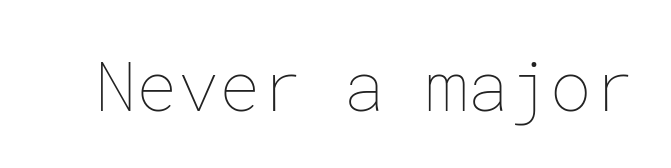
{"italic": "no", "bold": "no", "weight": "thin", "width": "normal", "stroke_contrast": "low", "x_height": "medium", "underline": "no", "letter_spacing": "normal", "letter_spacing_em": 0.0, "glyph_px": 69}
